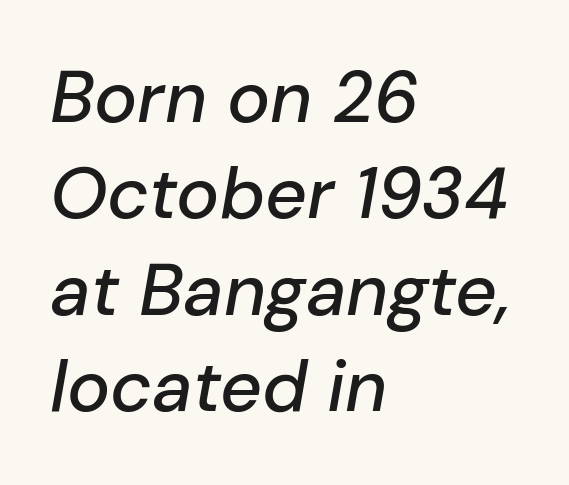
{"italic": "yes", "lean": "right", "slant_degrees": 10, "width": "normal", "stroke_contrast": "low", "x_height": "medium", "monospaced": "no", "underline": "no", "align": "left", "line_spacing": "normal", "line_spacing_ratio": 1.34, "letter_spacing": "normal", "letter_spacing_em": 0.0, "glyph_px": 72}
